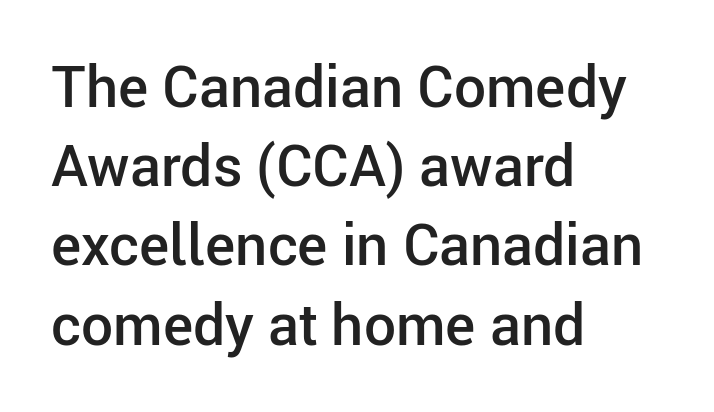
{"serif": "no", "italic": "no", "bold": "semi", "weight": "semibold", "width": "normal", "stroke_contrast": "low", "x_height": "medium", "monospaced": "no", "underline": "no", "align": "left", "line_spacing": "normal", "line_spacing_ratio": 1.39, "letter_spacing": "normal", "letter_spacing_em": 0.0, "glyph_px": 57}
